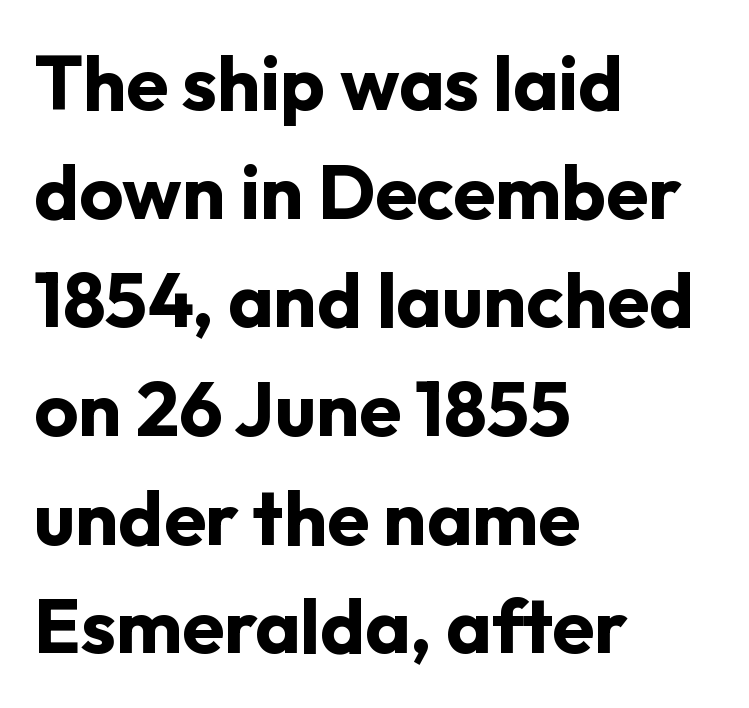
Q: Is the text bold? A: Yes.
Q: Is the text italic (slanted)? A: No, it is upright.
Q: Is the typeface a serif or a sans-serif typeface? A: Sans-serif.
Q: Is the text underlined? A: No.
Q: How is the paragraph aligned? A: Left-aligned.
Q: Is the spacing between letters normal or unusually wide? A: Normal.
Q: Is the spacing between lines tight, normal or loose? A: Normal.
Q: Width (condensed, normal, or wide)? A: Normal.
Q: Stroke contrast? A: Low.
Q: x-height? A: Medium.
Q: Monospaced? A: No.
